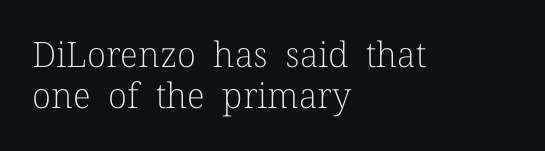
The image shows 35 px light serif type, upright; set left-aligned, line spacing 1.16x, normal letter spacing, not underlined; low stroke contrast and a medium x-height.
